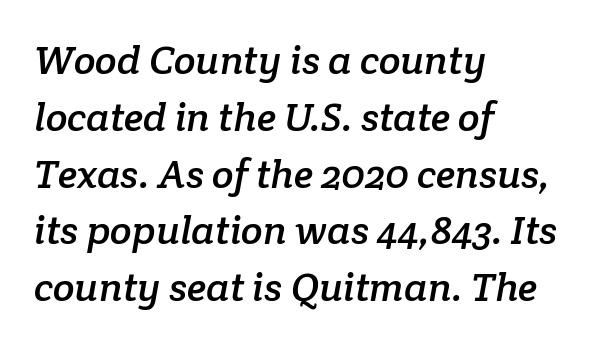
{"serif": "yes", "width": "normal", "stroke_contrast": "low", "x_height": "medium", "monospaced": "no", "underline": "no", "align": "left", "line_spacing": "normal", "line_spacing_ratio": 1.42, "letter_spacing": "normal", "letter_spacing_em": 0.0, "glyph_px": 40}
